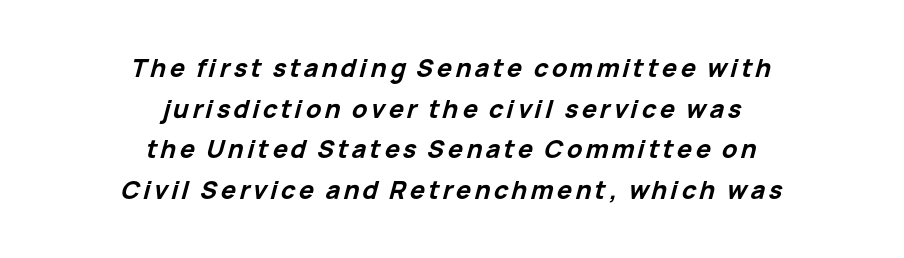
The image shows 25 px bold type, italic (leaning right); set centered, normal line spacing (1.63x), not underlined.
